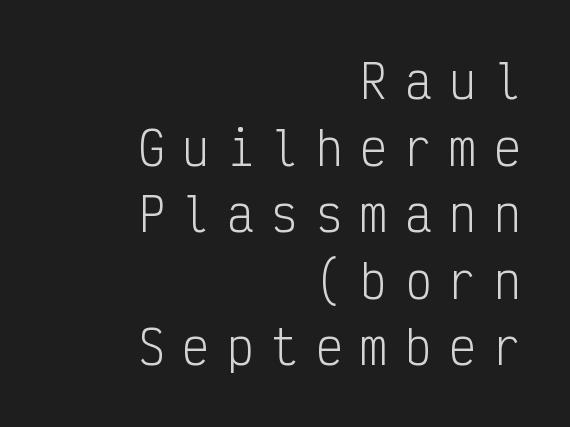
{"serif": "no", "italic": "no", "bold": "no", "weight": "light", "width": "condensed", "stroke_contrast": "low", "x_height": "medium", "monospaced": "yes", "underline": "no", "align": "right", "line_spacing": "normal", "line_spacing_ratio": 1.48, "letter_spacing": "wide", "letter_spacing_em": 0.39, "glyph_px": 45}
